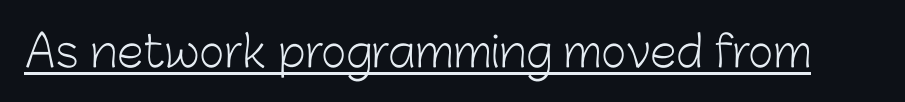
{"serif": "no", "italic": "no", "bold": "no", "weight": "light", "width": "normal", "stroke_contrast": "low", "x_height": "medium", "monospaced": "no", "underline": "yes", "letter_spacing": "normal", "letter_spacing_em": 0.0, "glyph_px": 43}
